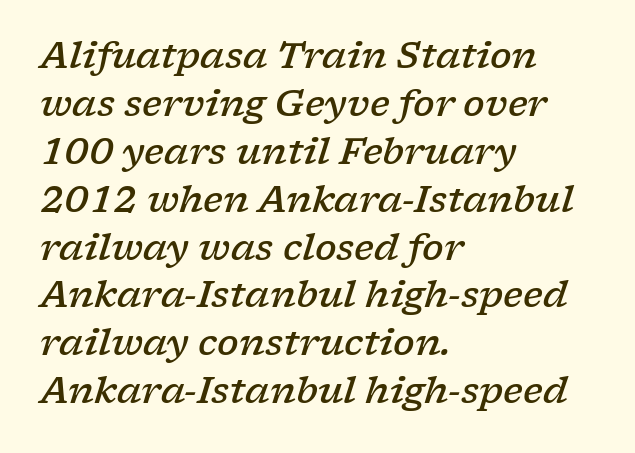
In terms of weight, the rendering is demibold, just under bold. The passage shown stacks its lines at a standard gap. The letters advance in unequal steps, a hallmark of proportional type. The lines in this sample share a left origin and differ only in where they stop. A typesetter would mark this as italic.
